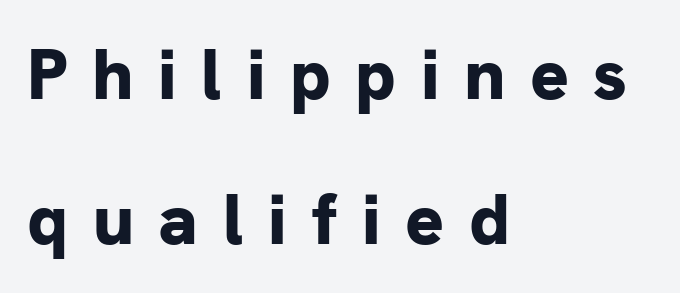
{"serif": "no", "italic": "no", "bold": "yes", "weight": "bold", "width": "normal", "stroke_contrast": "low", "x_height": "medium", "monospaced": "no", "underline": "no", "align": "left", "line_spacing": "loose", "line_spacing_ratio": 2.01, "letter_spacing": "wide", "letter_spacing_em": 0.34, "glyph_px": 72}
